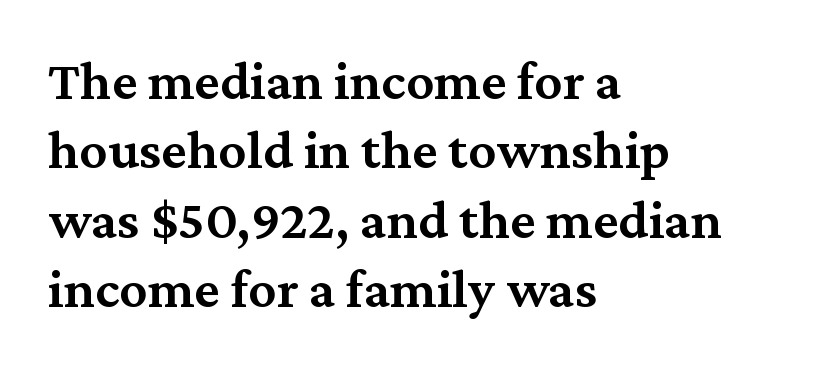
Q: Is the text bold? A: Semi-bold.
Q: Is the text italic (slanted)? A: No, it is upright.
Q: Is the typeface a serif or a sans-serif typeface? A: Serif.
Q: Is the text underlined? A: No.
Q: How is the paragraph aligned? A: Left-aligned.
Q: Is the spacing between letters normal or unusually wide? A: Normal.
Q: Width (condensed, normal, or wide)? A: Normal.
Q: Stroke contrast? A: Medium.
Q: x-height? A: Medium.
Q: Monospaced? A: No.
